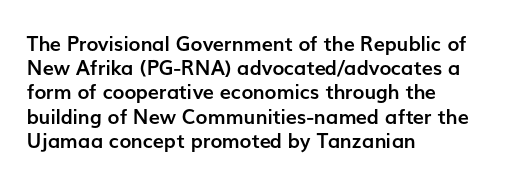
Descenders hang freely into open space. The paragraph has a hard left edge and a soft right edge. It's the straight-up-and-down kind of type. Observe the ordinary spacing: letters are neighbours, not strangers. Weight check: bold — yes, fully.
